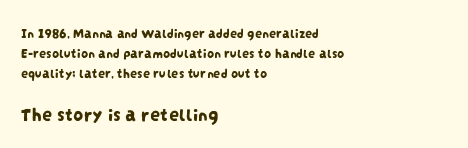
The lines sit at an ordinary, default distance from one another. This rendering leaves character spacing at its baseline value. The designer gave the closing block more size than the opening block. Does the copy run flush right? No — it runs flush left. Type without underlining.
